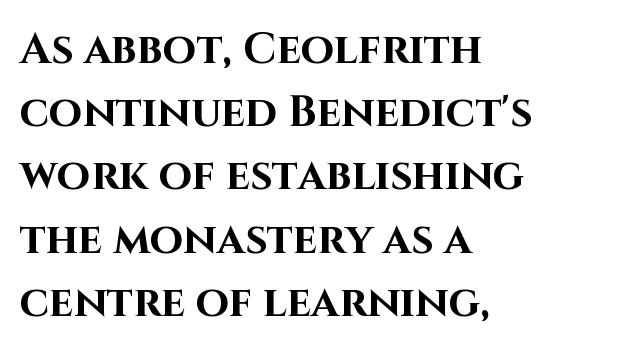
The image shows 43 px bold sans-serif type, upright; set left-aligned, normal line spacing (1.47x), normal letter spacing, not underlined; high stroke contrast and a large x-height.
